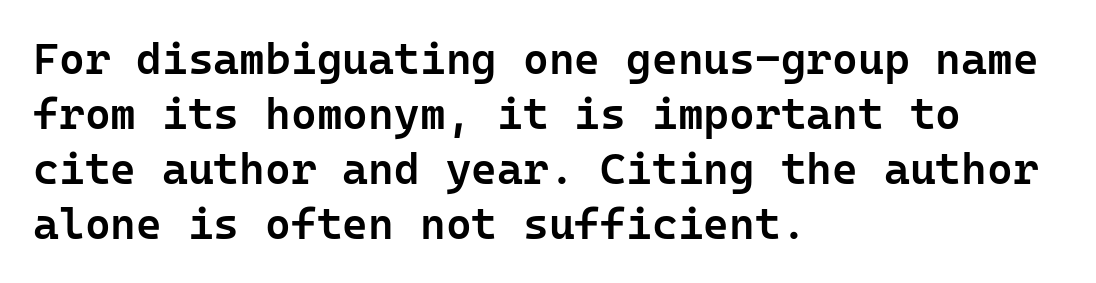
The image shows 44 px semibold sans-serif type, upright, monospaced; set left-aligned, normal line spacing (1.25x), normal letter spacing, not underlined; low stroke contrast and a medium x-height.
